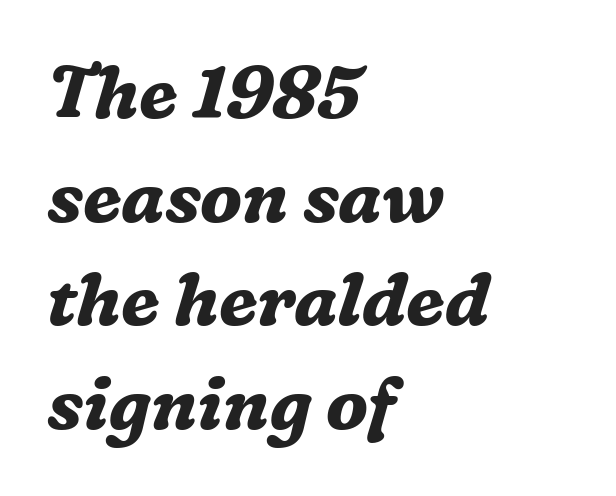
Regarding leading, the lines here are spaced in the standard way. Teacher's note: observe the even left margin — that is flush-left alignment. A typesetter would call this proportional, since set widths differ per character. A typesetter would mark this as italic.
